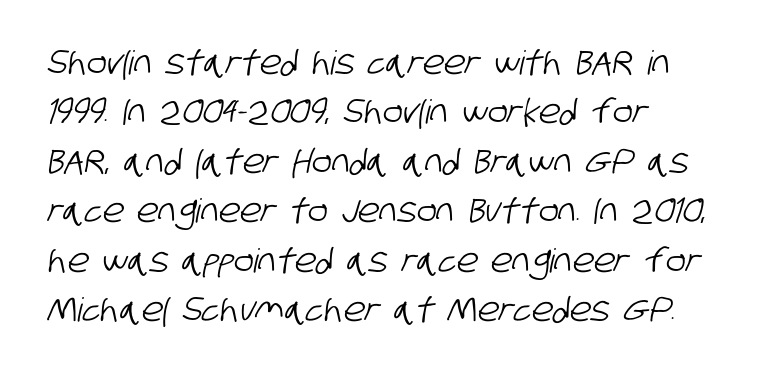
Q: Is the typeface a serif or a sans-serif typeface? A: Sans-serif.
Q: Is the text underlined? A: No.
Q: How is the paragraph aligned? A: Left-aligned.
Q: Is the spacing between letters normal or unusually wide? A: Normal.
Q: Is the spacing between lines tight, normal or loose? A: Normal.
Q: Width (condensed, normal, or wide)? A: Condensed.
Q: Stroke contrast? A: Low.
Q: x-height? A: Large.
Q: Monospaced? A: No.
